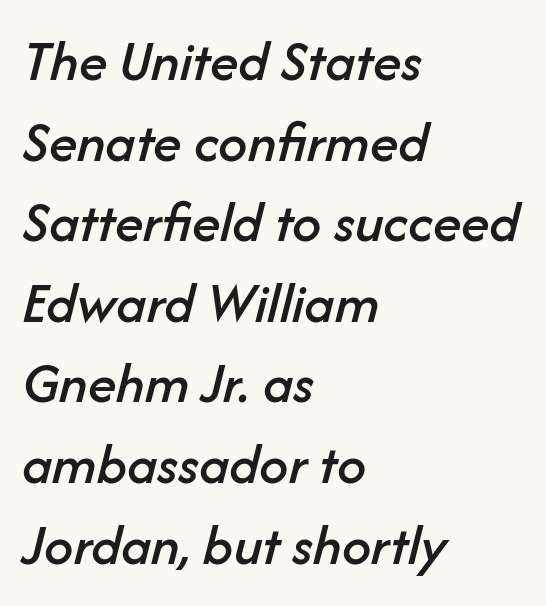
The image shows 58 px text type, italic (leaning right); set left-aligned, normal line spacing (1.39x), normal letter spacing, not underlined; low stroke contrast and a medium x-height.
